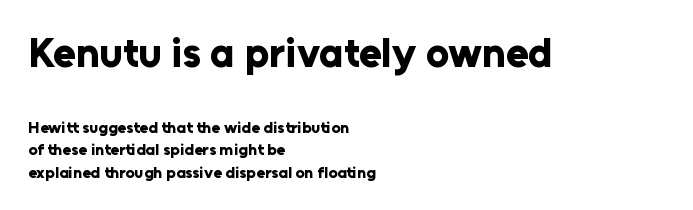
{"serif": "no", "italic": "no", "bold": "yes", "weight": "bold", "width": "normal", "stroke_contrast": "low", "x_height": "medium", "monospaced": "no", "underline": "no", "align": "left", "line_spacing": "normal", "line_spacing_ratio": 1.38, "letter_spacing": "normal", "letter_spacing_em": 0.0, "larger_block": "first", "size_ratio": 2.56, "glyph_px": 41}
